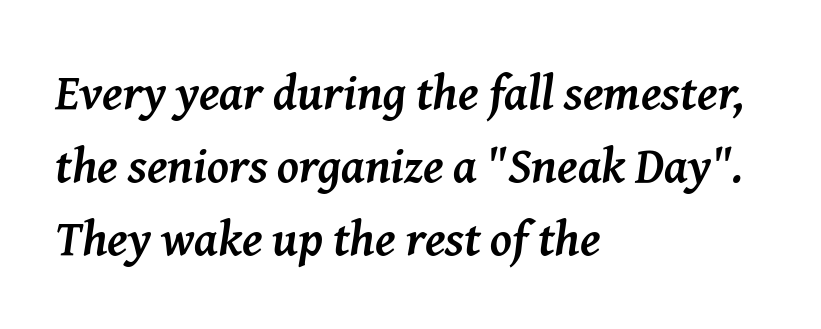
The image shows 49 px semibold serif type, italic (leaning right); set left-aligned, normal line spacing (1.49x), normal letter spacing, not underlined; medium stroke contrast and a medium x-height.
